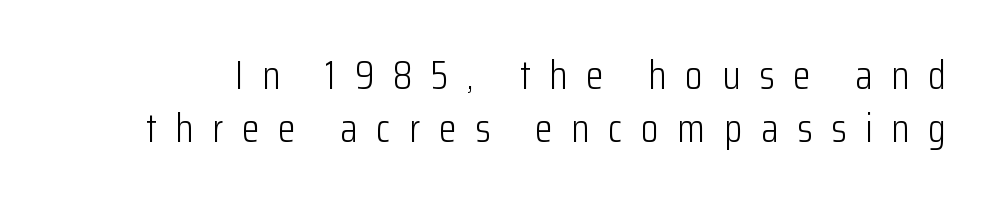
Q: Is the text bold? A: No.
Q: Is the text italic (slanted)? A: No, it is upright.
Q: Is the typeface a serif or a sans-serif typeface? A: Sans-serif.
Q: Is the text underlined? A: No.
Q: Is the spacing between letters normal or unusually wide? A: Unusually wide.
Q: Is the spacing between lines tight, normal or loose? A: Normal.
Q: Width (condensed, normal, or wide)? A: Condensed.
Q: Stroke contrast? A: Low.
Q: x-height? A: Medium.
Q: Monospaced? A: No.
